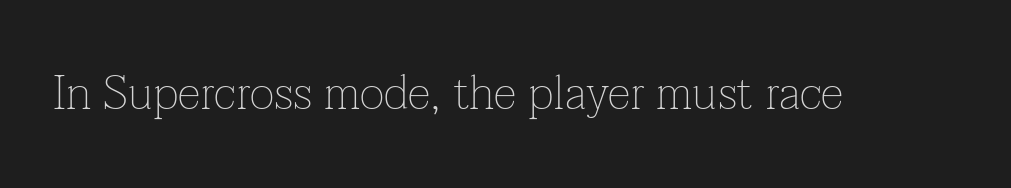
Caption: face not bold, strokes unweighted. The strip under each line holds only bare page. The passage shown has conventional tracking throughout. Characters remain perfectly vertical along every line. Spacing verdict: proportional, widths tailored to each character.
